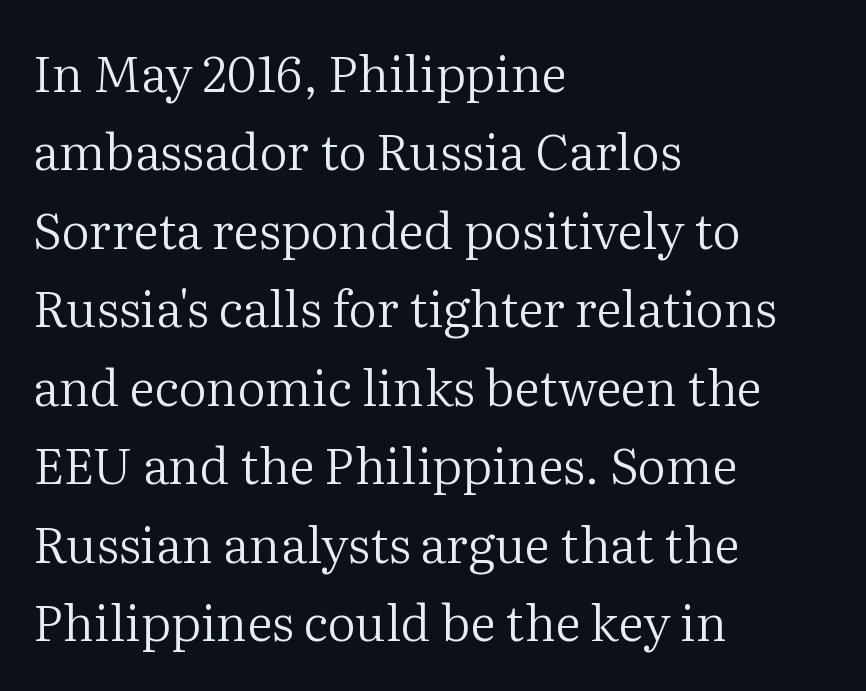
The image shows 50 px regular-weight serif type, upright; set left-aligned, normal line spacing (1.57x), normal letter spacing, not underlined; medium stroke contrast and a medium x-height.
